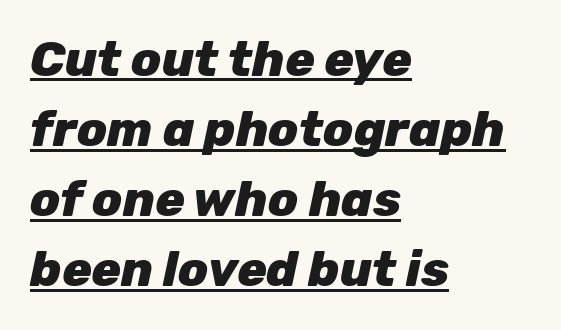
Q: Is the text bold? A: Yes.
Q: Is the text italic (slanted)? A: Yes, it leans right by about 12 degrees.
Q: Is the text underlined? A: Yes.
Q: How is the paragraph aligned? A: Left-aligned.
Q: Is the spacing between letters normal or unusually wide? A: Normal.
Q: Is the spacing between lines tight, normal or loose? A: Normal.
Q: Width (condensed, normal, or wide)? A: Normal.
Q: Stroke contrast? A: Low.
Q: x-height? A: Medium.
Q: Monospaced? A: No.
